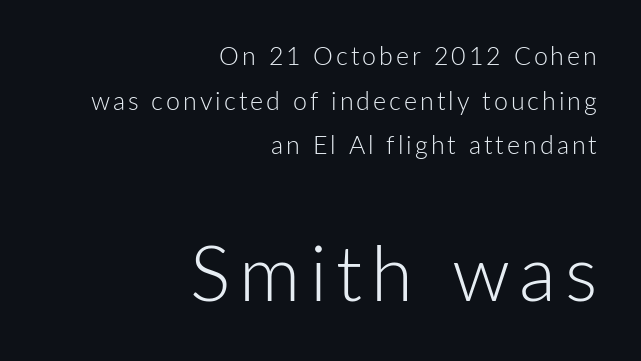
The image shows 76 px light sans-serif type, upright; set right-aligned, line spacing 1.79x, not underlined; the second (bottom) block is 3.04x larger; low stroke contrast and a medium x-height.
